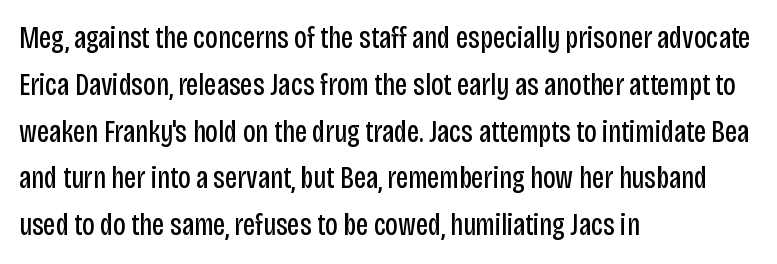
A clean baseline with only descenders dipping below it. Tracking value appears to be zero — textbook default spacing. This is roman type, the default non-slanted kind. All the whitespace from short lines collects on the right. One glance says typical: line gaps are just what's usual.
